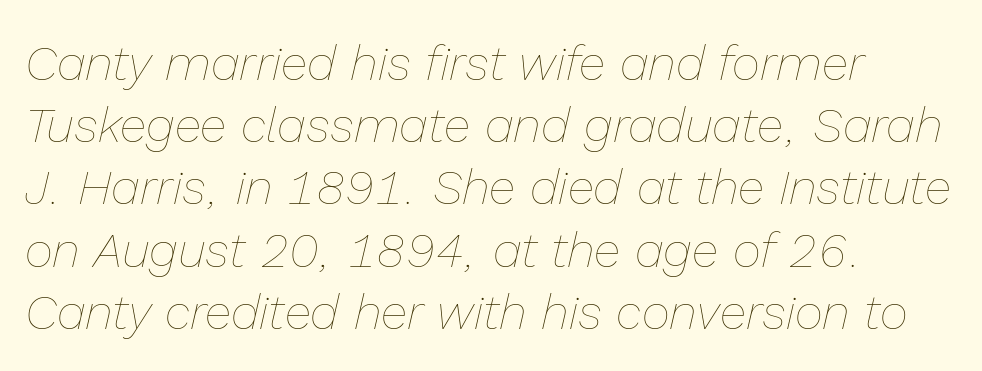
The image shows 49 px thin type, italic (leaning right); set left-aligned, normal line spacing (1.27x), normal letter spacing, not underlined; low stroke contrast and a medium x-height.
